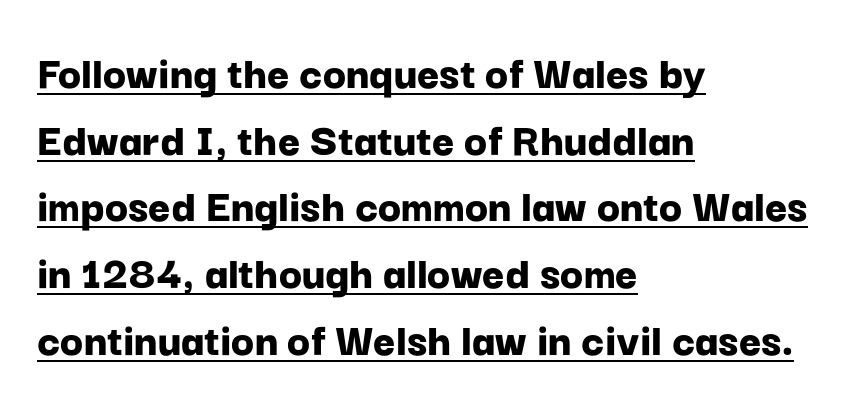
The image shows 48 px bold sans-serif type, upright; set left-aligned, normal line spacing (1.39x), normal letter spacing, underlined; low stroke contrast and a medium x-height.
